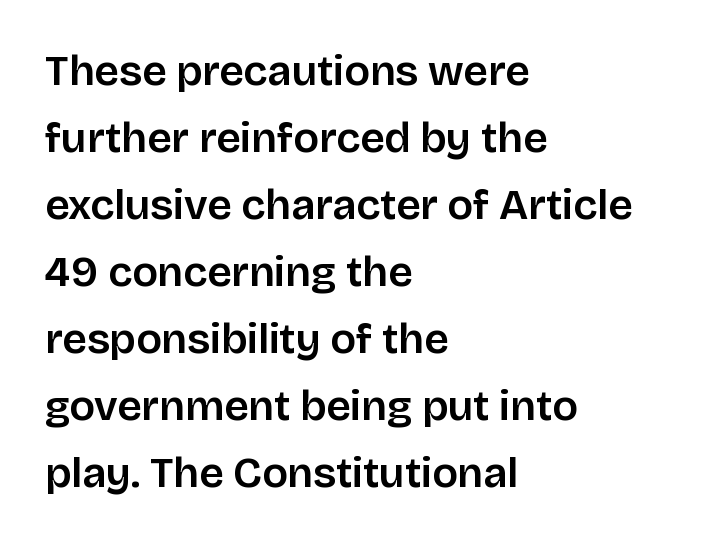
{"serif": "no", "italic": "no", "width": "normal", "stroke_contrast": "low", "x_height": "large", "monospaced": "no", "underline": "no", "align": "left", "line_spacing": "normal", "line_spacing_ratio": 1.56, "letter_spacing": "normal", "letter_spacing_em": 0.0, "glyph_px": 43}
